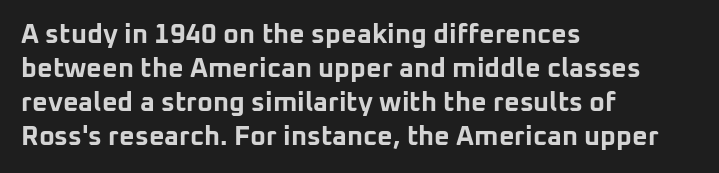
The image shows 27 px bold type, upright; set left-aligned, normal line spacing (1.26x), normal letter spacing, not underlined.
